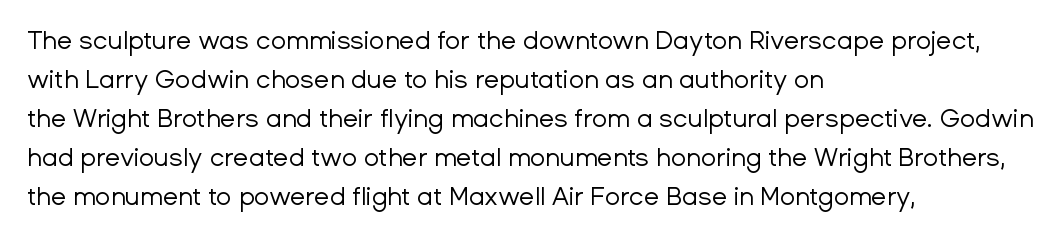
Q: Is the text bold? A: No.
Q: Is the text italic (slanted)? A: No, it is upright.
Q: Is the text underlined? A: No.
Q: How is the paragraph aligned? A: Left-aligned.
Q: Is the spacing between letters normal or unusually wide? A: Normal.
Q: Is the spacing between lines tight, normal or loose? A: Normal.
